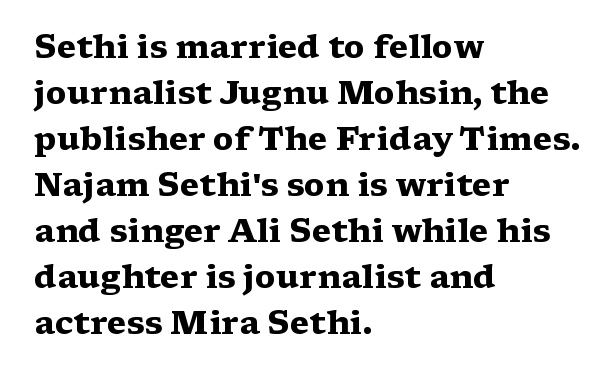
{"serif": "yes", "italic": "no", "bold": "yes", "weight": "heavy", "width": "wide", "stroke_contrast": "medium", "x_height": "medium", "monospaced": "no", "underline": "no", "align": "left", "line_spacing": "normal", "line_spacing_ratio": 1.44, "letter_spacing": "normal", "letter_spacing_em": 0.0, "glyph_px": 32}
